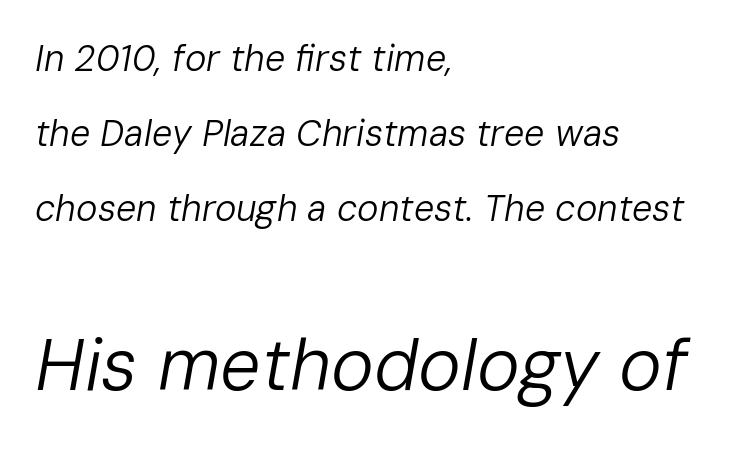
The cut favours lightness, reaching ordinary text weight at its darkest. The face used here is proportionally spaced, like ordinary book or web type. Characters follow at the spacing the type designer built in. The space beneath each line is pristine and unruled. In CSS terms this would be text-align: left.
